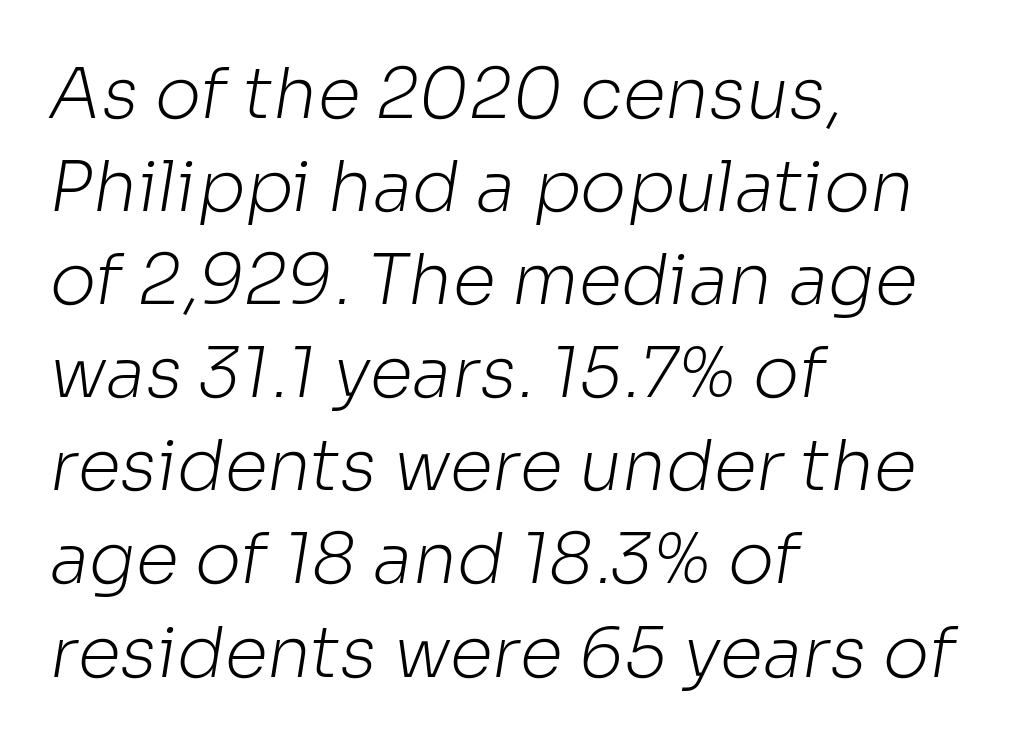
{"serif": "no", "bold": "no", "weight": "light", "width": "normal", "stroke_contrast": "low", "x_height": "medium", "monospaced": "no", "underline": "no", "align": "left", "line_spacing": "normal", "line_spacing_ratio": 1.33, "letter_spacing": "normal", "letter_spacing_em": 0.0, "glyph_px": 70}
